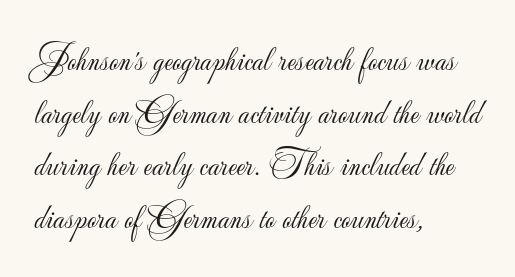
Q: Is the text bold? A: No.
Q: Is the text italic (slanted)? A: Yes.
Q: Is the typeface a serif or a sans-serif typeface? A: Sans-serif.
Q: Is the text underlined? A: No.
Q: How is the paragraph aligned? A: Left-aligned.
Q: Is the spacing between letters normal or unusually wide? A: Normal.
Q: Is the spacing between lines tight, normal or loose? A: Normal.
Q: Width (condensed, normal, or wide)? A: Normal.
Q: Stroke contrast? A: Low.
Q: x-height? A: Small.
Q: Monospaced? A: No.
